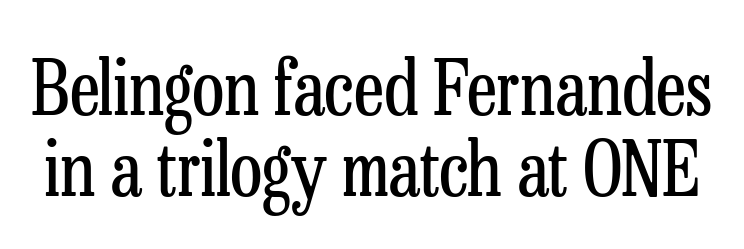
The image shows 75 px regular-weight, condensed serif type, upright; set tight line spacing (1.08x), normal letter spacing, not underlined; low stroke contrast and a medium x-height.
